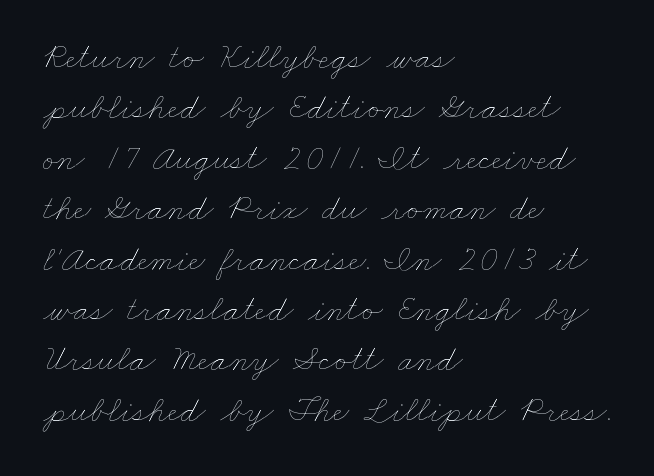
Q: Is the text bold? A: No.
Q: Is the text underlined? A: No.
Q: How is the paragraph aligned? A: Left-aligned.
Q: Is the spacing between letters normal or unusually wide? A: Normal.
Q: Is the spacing between lines tight, normal or loose? A: Normal.
Q: Width (condensed, normal, or wide)? A: Wide.
Q: Stroke contrast? A: Low.
Q: x-height? A: Small.
Q: Monospaced? A: No.
